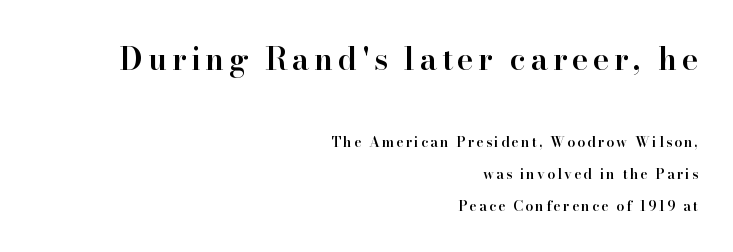
Q: Is the text bold? A: Semi-bold.
Q: Is the text italic (slanted)? A: No, it is upright.
Q: Is the typeface a serif or a sans-serif typeface? A: Serif.
Q: Is the text underlined? A: No.
Q: How is the paragraph aligned? A: Right-aligned.
Q: Is the spacing between lines tight, normal or loose? A: Loose.
Q: Which block of text is set in a larger size, the first (top) or the second (bottom)? A: The first (top) one.
Q: Width (condensed, normal, or wide)? A: Normal.
Q: Stroke contrast? A: High.
Q: x-height? A: Small.
Q: Monospaced? A: No.
